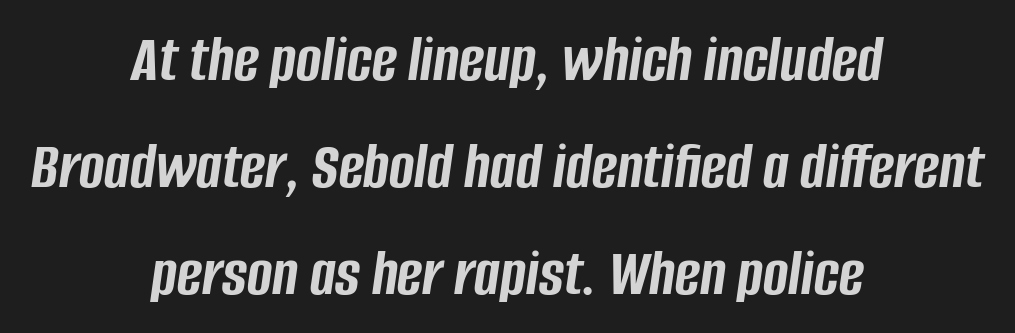
Q: Is the text bold? A: Yes.
Q: Is the text italic (slanted)? A: Yes, it leans right by about 8 degrees.
Q: Is the text underlined? A: No.
Q: How is the paragraph aligned? A: Centered.
Q: Is the spacing between letters normal or unusually wide? A: Normal.
Q: Is the spacing between lines tight, normal or loose? A: Normal.
Q: Width (condensed, normal, or wide)? A: Condensed.
Q: Stroke contrast? A: Low.
Q: x-height? A: Large.
Q: Monospaced? A: No.
